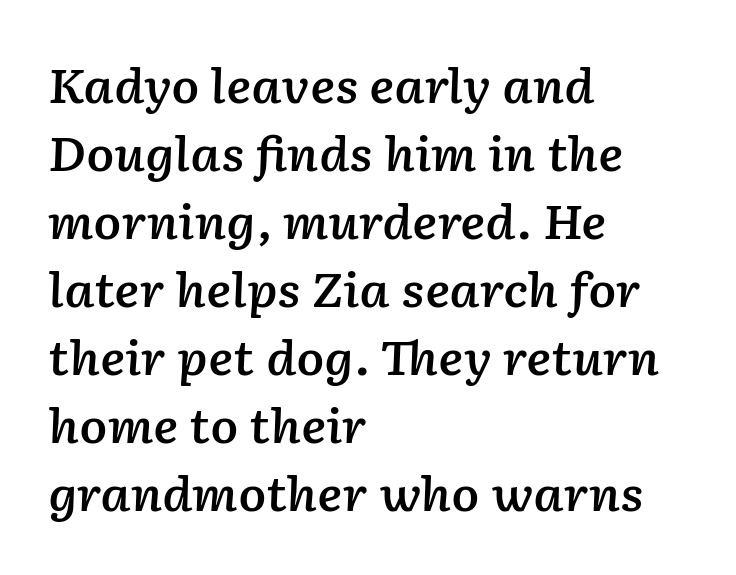
{"italic": "yes", "lean": "right", "slant_degrees": 2, "bold": "semi", "weight": "semibold", "width": "normal", "stroke_contrast": "low", "x_height": "medium", "monospaced": "no", "underline": "no", "align": "left", "line_spacing": "normal", "line_spacing_ratio": 1.48, "letter_spacing": "normal", "letter_spacing_em": 0.0, "glyph_px": 46}
